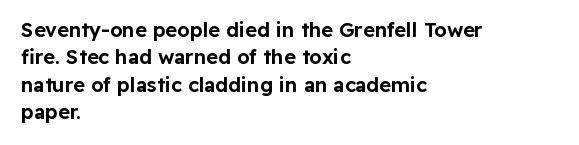
The image shows 20 px text type, upright; set left-aligned, normal line spacing (1.37x), normal letter spacing, not underlined.
